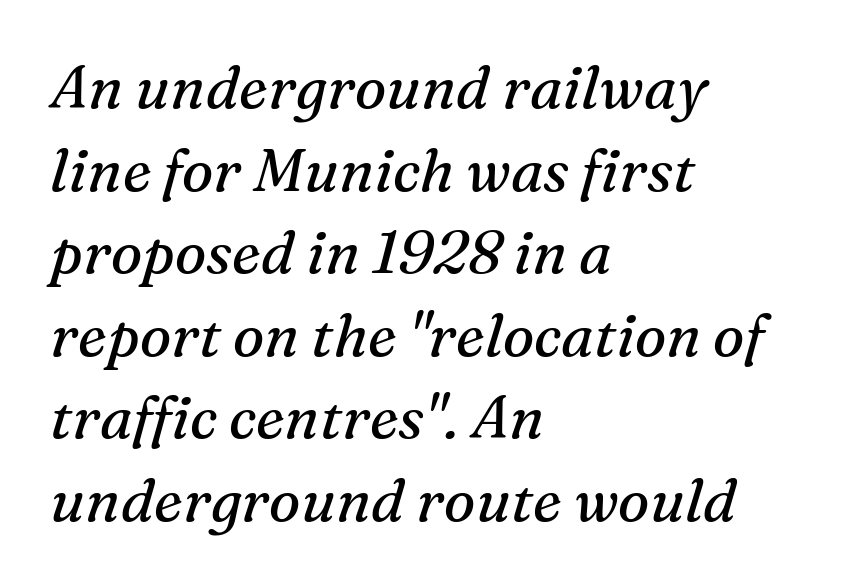
Q: Is the text bold? A: No.
Q: Is the text italic (slanted)? A: Yes, it leans right by about 16 degrees.
Q: Is the typeface a serif or a sans-serif typeface? A: Serif.
Q: Is the text underlined? A: No.
Q: How is the paragraph aligned? A: Left-aligned.
Q: Is the spacing between letters normal or unusually wide? A: Normal.
Q: Is the spacing between lines tight, normal or loose? A: Normal.
Q: Width (condensed, normal, or wide)? A: Normal.
Q: Stroke contrast? A: Medium.
Q: x-height? A: Medium.
Q: Monospaced? A: No.
